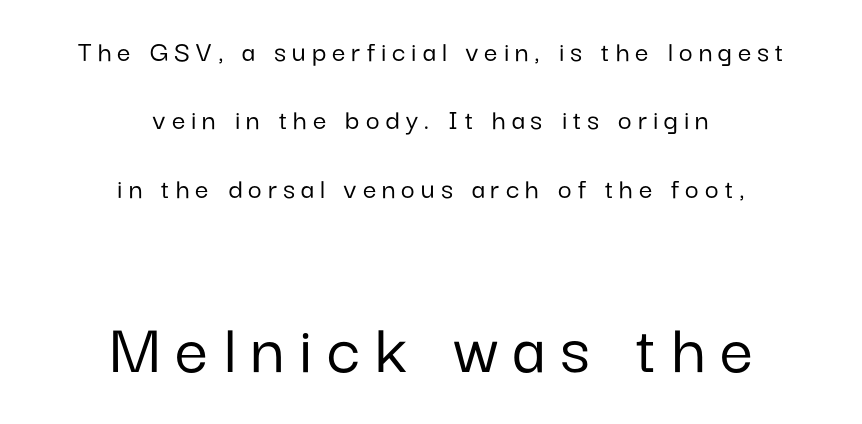
{"serif": "no", "italic": "no", "width": "normal", "stroke_contrast": "low", "x_height": "medium", "monospaced": "no", "underline": "no", "align": "center", "line_spacing": "loose", "line_spacing_ratio": 2.28, "letter_spacing": "wide", "letter_spacing_em": 0.2, "larger_block": "second", "size_ratio": 2.47, "glyph_px": 74}
